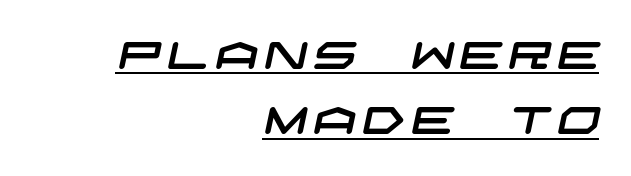
Q: Is the typeface a serif or a sans-serif typeface? A: Sans-serif.
Q: Is the text underlined? A: Yes.
Q: How is the paragraph aligned? A: Right-aligned.
Q: Width (condensed, normal, or wide)? A: Wide.
Q: Stroke contrast? A: Low.
Q: x-height? A: Large.
